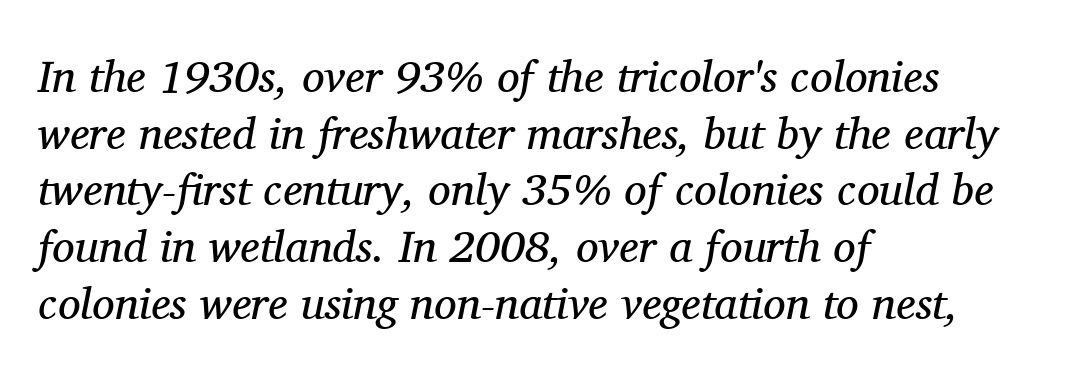
The image shows 45 px regular-weight serif type, italic (leaning right); set left-aligned, normal line spacing (1.26x), normal letter spacing, not underlined; medium stroke contrast and a medium x-height.
